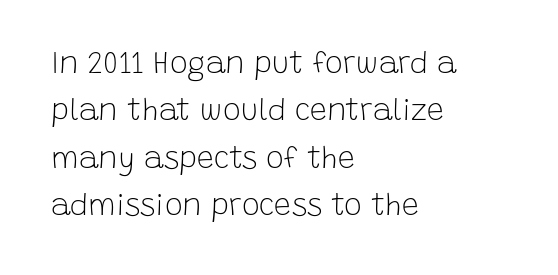
Q: Is the text bold? A: No.
Q: Is the text italic (slanted)? A: No, it is upright.
Q: Is the typeface a serif or a sans-serif typeface? A: Sans-serif.
Q: Is the text underlined? A: No.
Q: How is the paragraph aligned? A: Left-aligned.
Q: Is the spacing between letters normal or unusually wide? A: Normal.
Q: Is the spacing between lines tight, normal or loose? A: Normal.
Q: Width (condensed, normal, or wide)? A: Normal.
Q: Stroke contrast? A: Low.
Q: x-height? A: Large.
Q: Monospaced? A: No.
